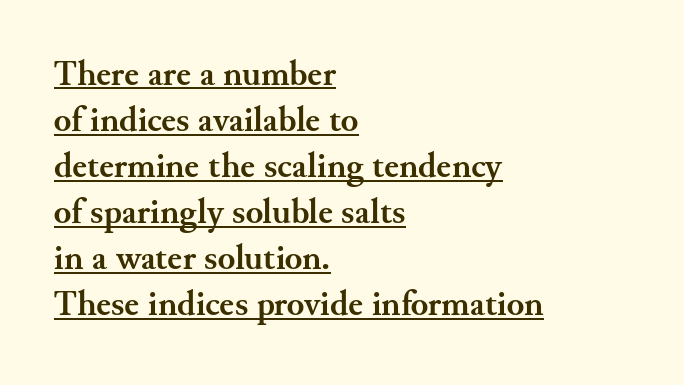
Short note: letters normally spaced. Note the varied advance widths — an 'i' is clearly narrower than an 'm'. The text was rendered using a seriffed face with decorative stroke endings. The typesetting leans heavy: a genuine bold. Normally led — the rows are evenly, conventionally spaced. Italic: no, the glyphs are upright roman.
